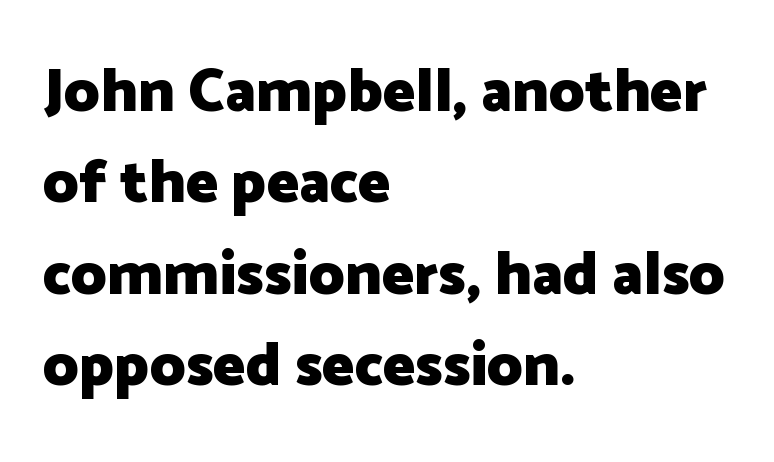
The image shows 61 px heavy sans-serif type, upright; set left-aligned, normal line spacing (1.5x), normal letter spacing, not underlined; low stroke contrast and a medium x-height.
